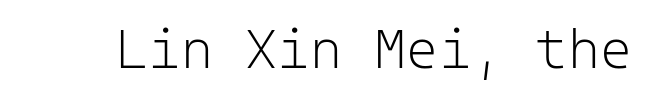
Q: Is the text bold? A: No.
Q: Is the text italic (slanted)? A: No, it is upright.
Q: Is the typeface a serif or a sans-serif typeface? A: Sans-serif.
Q: Is the text underlined? A: No.
Q: Is the spacing between letters normal or unusually wide? A: Normal.
Q: Width (condensed, normal, or wide)? A: Normal.
Q: Stroke contrast? A: Low.
Q: x-height? A: Medium.
Q: Monospaced? A: Yes.
